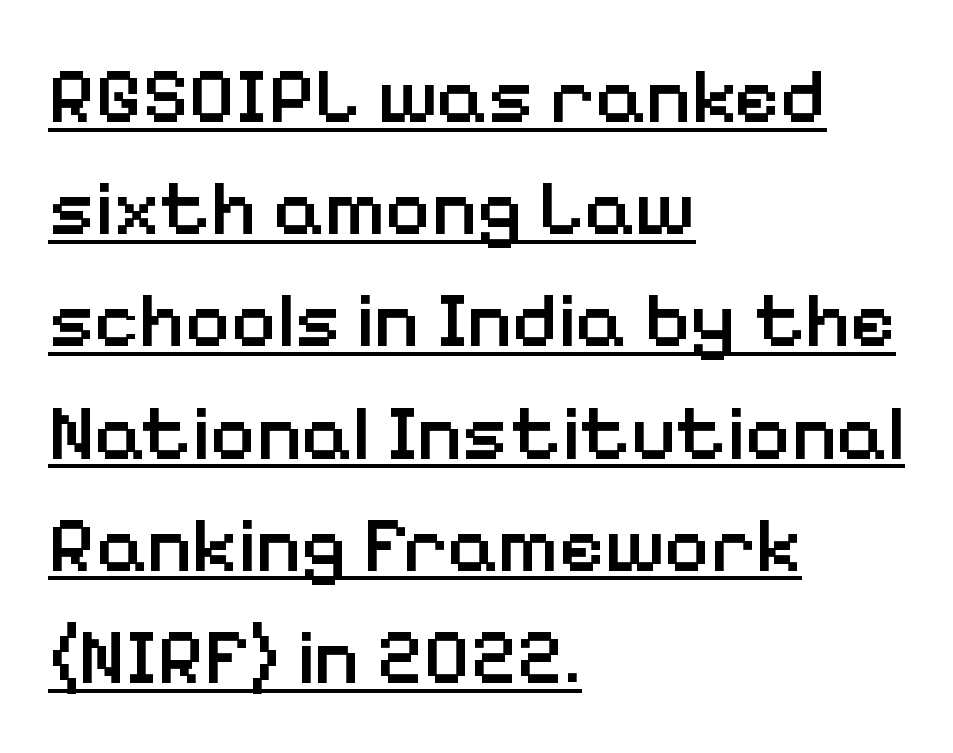
The image shows 79 px semibold sans-serif type, upright; set left-aligned, normal line spacing (1.42x), normal letter spacing, underlined; low stroke contrast and a medium x-height.
